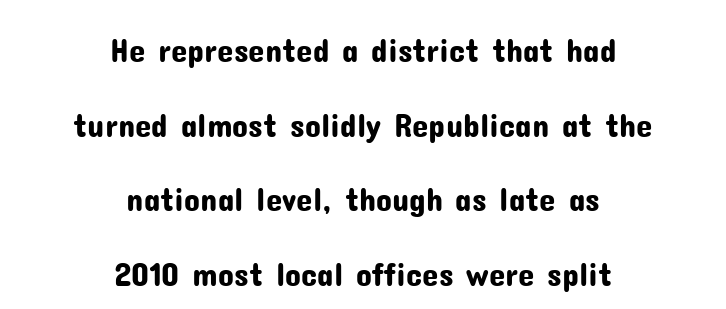
Q: Is the text italic (slanted)? A: No, it is upright.
Q: Is the typeface a serif or a sans-serif typeface? A: Sans-serif.
Q: Is the text underlined? A: No.
Q: How is the paragraph aligned? A: Centered.
Q: Is the spacing between letters normal or unusually wide? A: Normal.
Q: Is the spacing between lines tight, normal or loose? A: Loose.
Q: Width (condensed, normal, or wide)? A: Normal.
Q: Stroke contrast? A: Low.
Q: x-height? A: Medium.
Q: Monospaced? A: No.
